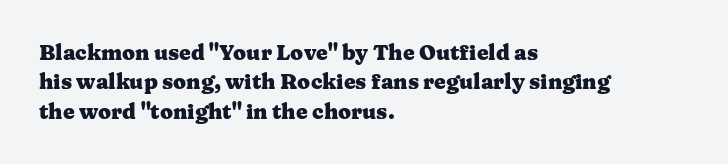
Q: Is the text bold? A: Yes.
Q: Is the text italic (slanted)? A: No, it is upright.
Q: Is the text underlined? A: No.
Q: How is the paragraph aligned? A: Left-aligned.
Q: Is the spacing between letters normal or unusually wide? A: Normal.
Q: Is the spacing between lines tight, normal or loose? A: Normal.
